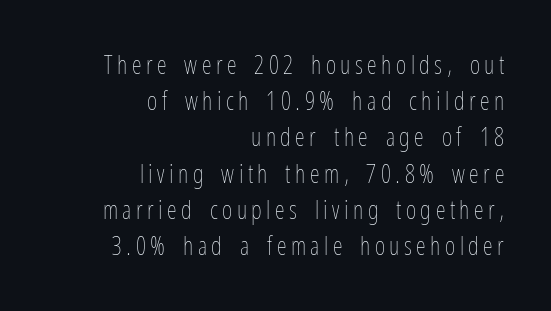
The image shows 25 px text type, upright; set right-aligned, normal line spacing (1.45x), not underlined.
